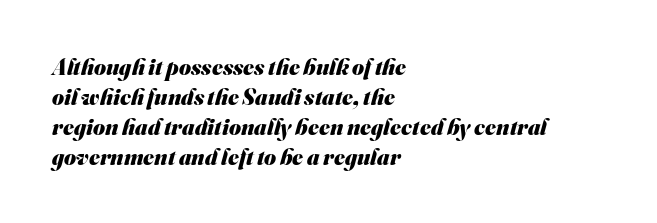
Q: Is the text bold? A: Yes.
Q: Is the text underlined? A: No.
Q: How is the paragraph aligned? A: Left-aligned.
Q: Is the spacing between letters normal or unusually wide? A: Normal.
Q: Is the spacing between lines tight, normal or loose? A: Normal.
